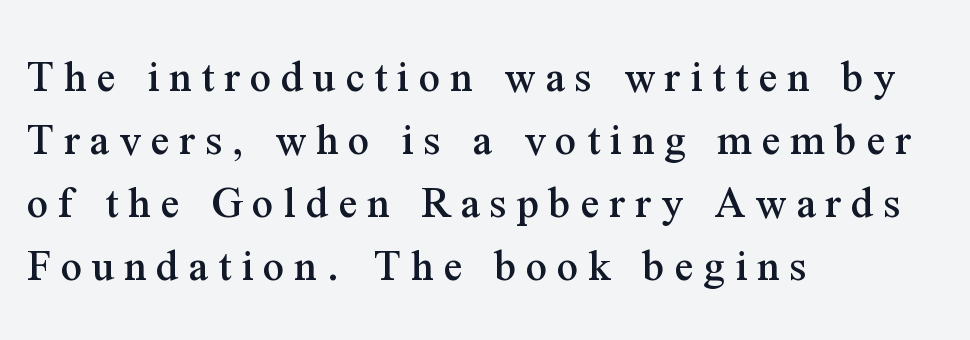
{"serif": "yes", "italic": "no", "width": "normal", "stroke_contrast": "medium", "x_height": "medium", "monospaced": "no", "underline": "no", "align": "left", "line_spacing": "normal", "line_spacing_ratio": 1.34, "letter_spacing": "wide", "letter_spacing_em": 0.21, "glyph_px": 47}
